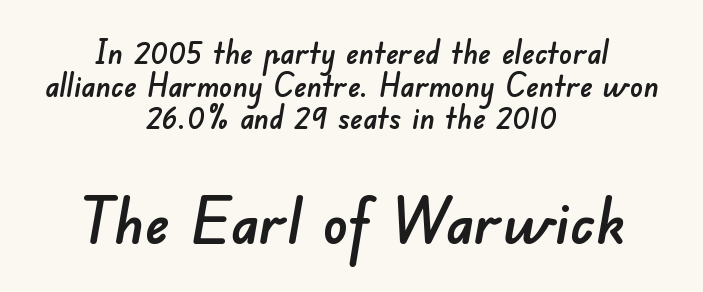
{"serif": "no", "width": "normal", "stroke_contrast": "low", "x_height": "small", "monospaced": "no", "underline": "no", "align": "center", "line_spacing": "tight", "line_spacing_ratio": 1.02, "letter_spacing": "normal", "letter_spacing_em": 0.0, "larger_block": "second", "size_ratio": 1.97, "glyph_px": 63}
